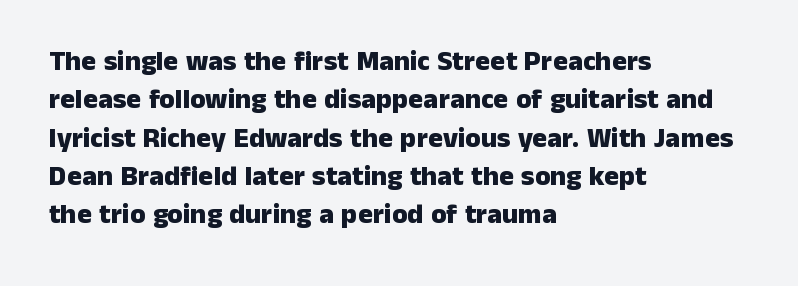
A typesetter would call this zero additional tracking. Bare-footed words on every line. The rag falls on the right side of this text block. Note: no serifs on the glyphs.
